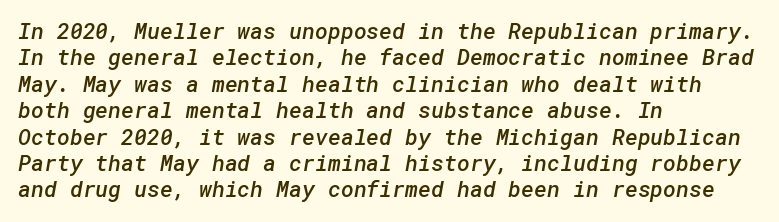
Q: Is the text bold? A: Semi-bold.
Q: Is the text underlined? A: No.
Q: How is the paragraph aligned? A: Left-aligned.
Q: Is the spacing between letters normal or unusually wide? A: Normal.
